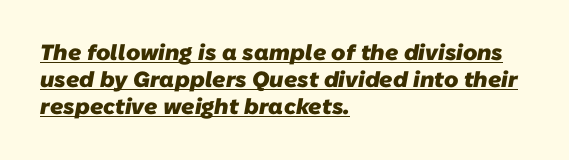
Alignment: flush left. The rendering keeps characters at their native spacing. The glyphs are accompanied by a horizontal stroke just below them. This is heavy type, rendered in bold.
